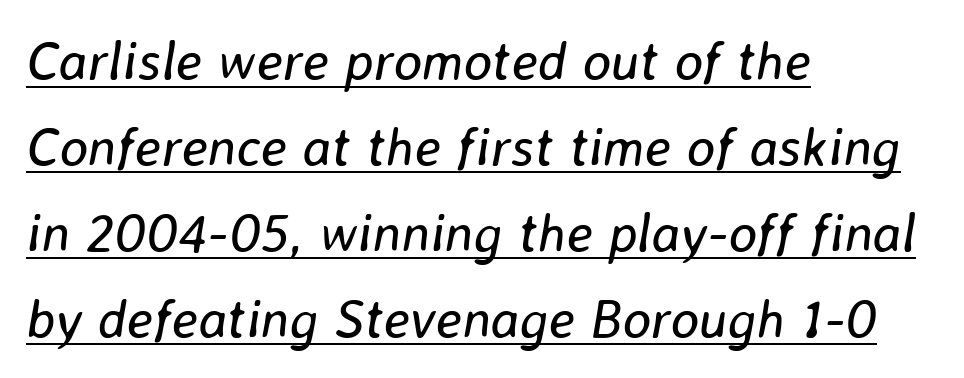
The image shows 54 px regular-weight type, italic (leaning right); set left-aligned, normal line spacing (1.59x), normal letter spacing, underlined; low stroke contrast and a medium x-height.
